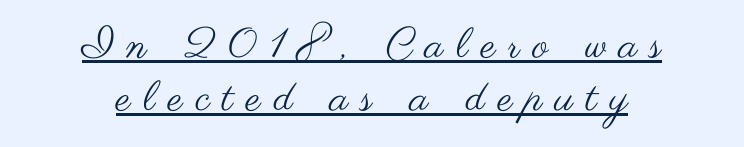
The image shows 42 px regular-weight, wide sans-serif type; set centered, normal line spacing (1.26x), unusually wide letter spacing (+0.3 em), underlined; medium stroke contrast and a small x-height.
